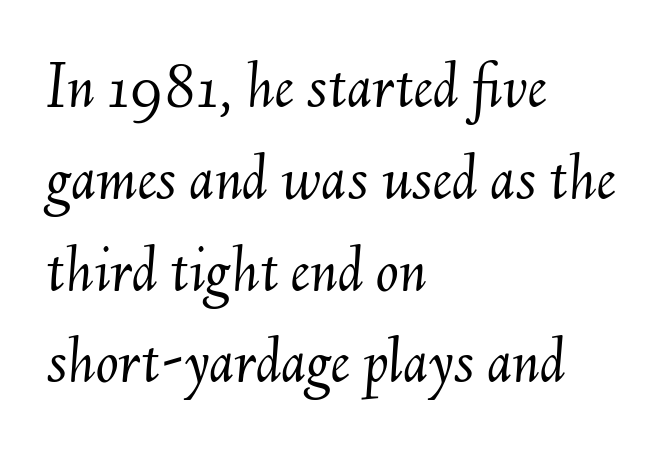
{"italic": "yes", "lean": "right", "slant_degrees": 6, "bold": "no", "weight": "light", "width": "normal", "stroke_contrast": "medium", "x_height": "small", "monospaced": "no", "underline": "no", "align": "left", "line_spacing": "normal", "line_spacing_ratio": 1.35, "letter_spacing": "normal", "letter_spacing_em": 0.0, "glyph_px": 68}
